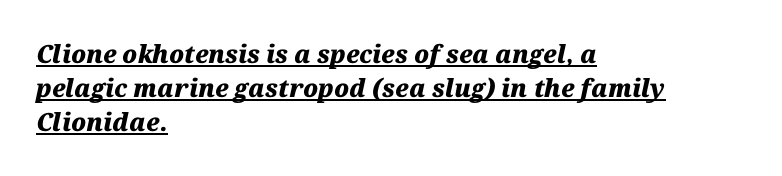
{"italic": "yes", "lean": "right", "slant_degrees": 12, "bold": "yes", "underline": "yes", "align": "left", "line_spacing": "normal", "line_spacing_ratio": 1.37, "letter_spacing": "normal", "letter_spacing_em": 0.0, "glyph_px": 25}
